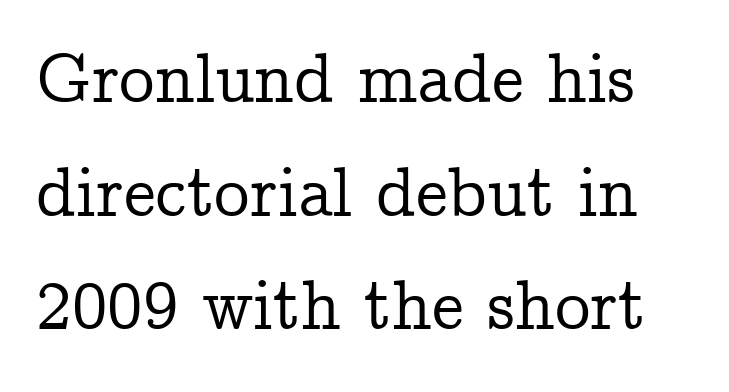
Q: Is the text italic (slanted)? A: No, it is upright.
Q: Is the typeface a serif or a sans-serif typeface? A: Serif.
Q: Is the text underlined? A: No.
Q: Is the spacing between letters normal or unusually wide? A: Normal.
Q: Is the spacing between lines tight, normal or loose? A: Normal.
Q: Width (condensed, normal, or wide)? A: Normal.
Q: Stroke contrast? A: Low.
Q: x-height? A: Medium.
Q: Monospaced? A: No.
